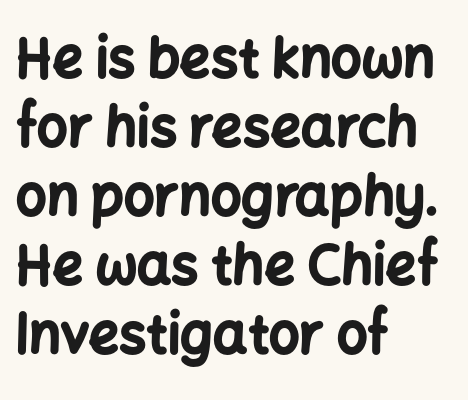
This is sans-serif lettering, the kind often seen on screens and signage. The font is running at its bold setting. The font's upright variant was chosen for this text. Varying glyph widths throughout — classic text-font behaviour.
